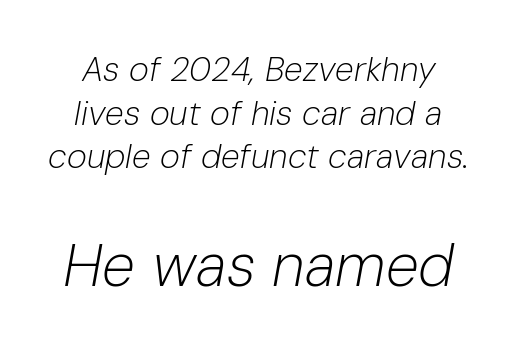
{"italic": "yes", "lean": "right", "slant_degrees": 10, "bold": "no", "weight": "light", "width": "normal", "stroke_contrast": "low", "x_height": "medium", "monospaced": "no", "underline": "no", "line_spacing": "normal", "line_spacing_ratio": 1.28, "letter_spacing": "normal", "letter_spacing_em": 0.0, "larger_block": "second", "size_ratio": 1.76, "glyph_px": 60}
